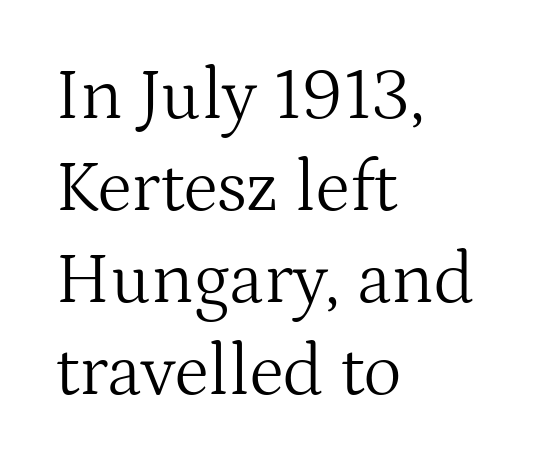
{"serif": "yes", "italic": "no", "bold": "no", "weight": "light", "width": "normal", "stroke_contrast": "medium", "x_height": "medium", "monospaced": "no", "underline": "no", "align": "left", "line_spacing": "normal", "line_spacing_ratio": 1.26, "letter_spacing": "normal", "letter_spacing_em": 0.0, "glyph_px": 73}
